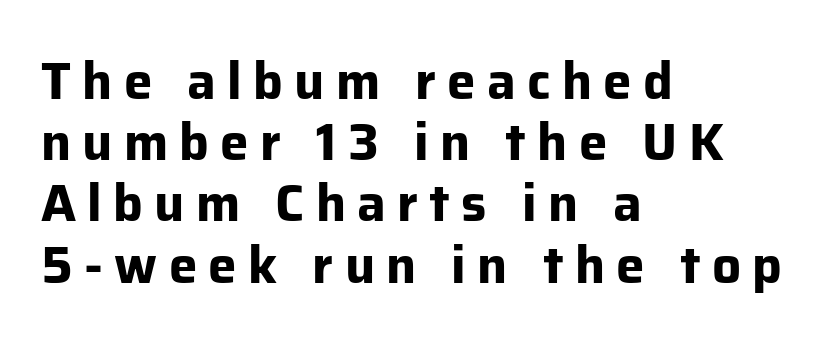
The image shows 51 px bold sans-serif type, upright; set left-aligned, line spacing 1.2x, unusually wide letter spacing (+0.22 em), not underlined; low stroke contrast and a medium x-height.
